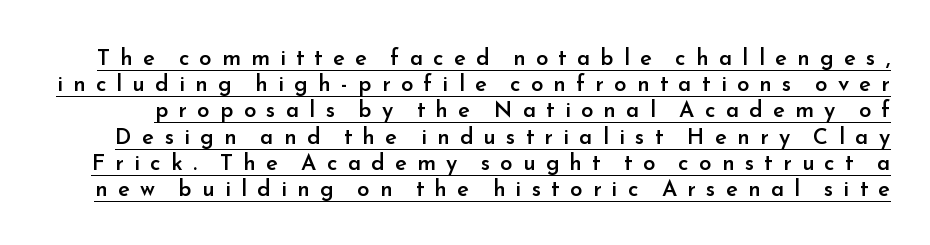
Q: Is the text bold? A: Semi-bold.
Q: Is the text italic (slanted)? A: No, it is upright.
Q: Is the text underlined? A: Yes.
Q: Is the spacing between letters normal or unusually wide? A: Unusually wide.
